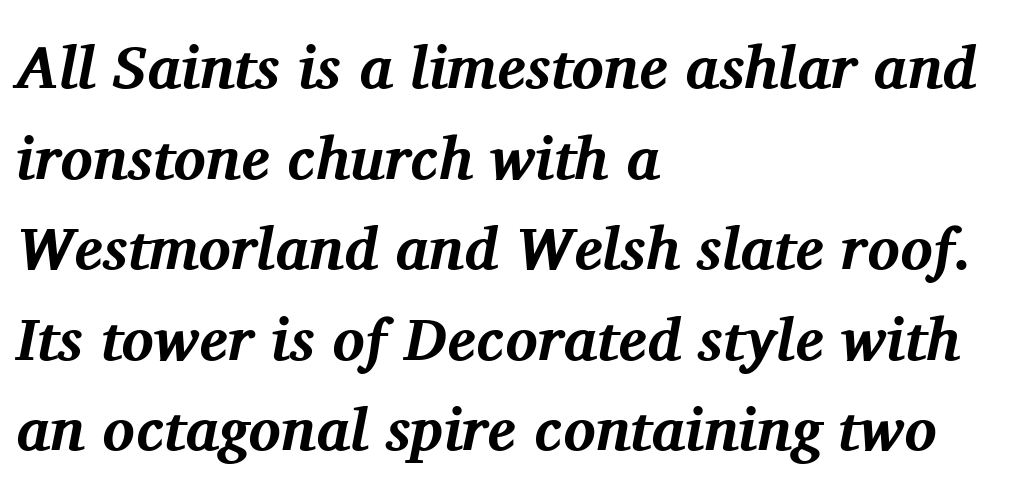
{"serif": "yes", "italic": "yes", "lean": "right", "slant_degrees": 11, "bold": "yes", "weight": "bold", "width": "normal", "stroke_contrast": "medium", "x_height": "medium", "monospaced": "no", "underline": "no", "align": "left", "line_spacing": "normal", "line_spacing_ratio": 1.51, "letter_spacing": "normal", "letter_spacing_em": 0.0, "glyph_px": 60}
